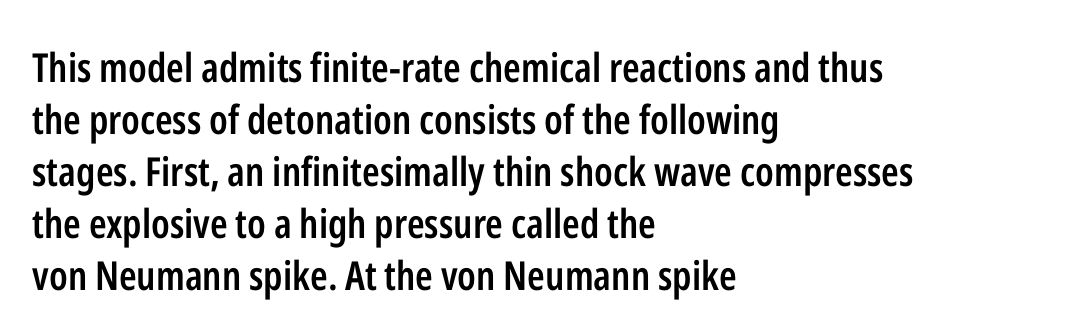
{"serif": "no", "italic": "no", "bold": "semi", "weight": "semibold", "width": "condensed", "stroke_contrast": "low", "x_height": "medium", "monospaced": "no", "underline": "no", "align": "left", "line_spacing": "normal", "line_spacing_ratio": 1.3, "letter_spacing": "normal", "letter_spacing_em": 0.0, "glyph_px": 40}
